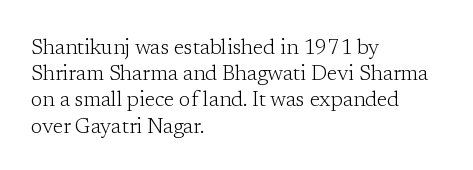
Does extra space separate the letters? No, they use regular spacing. Layout note: lines flush left. The area under the type is left untouched. This reads as an unemphasized weight, regular at the heaviest. This is roman type, the default non-slanted kind. Vertical spacing — default.
